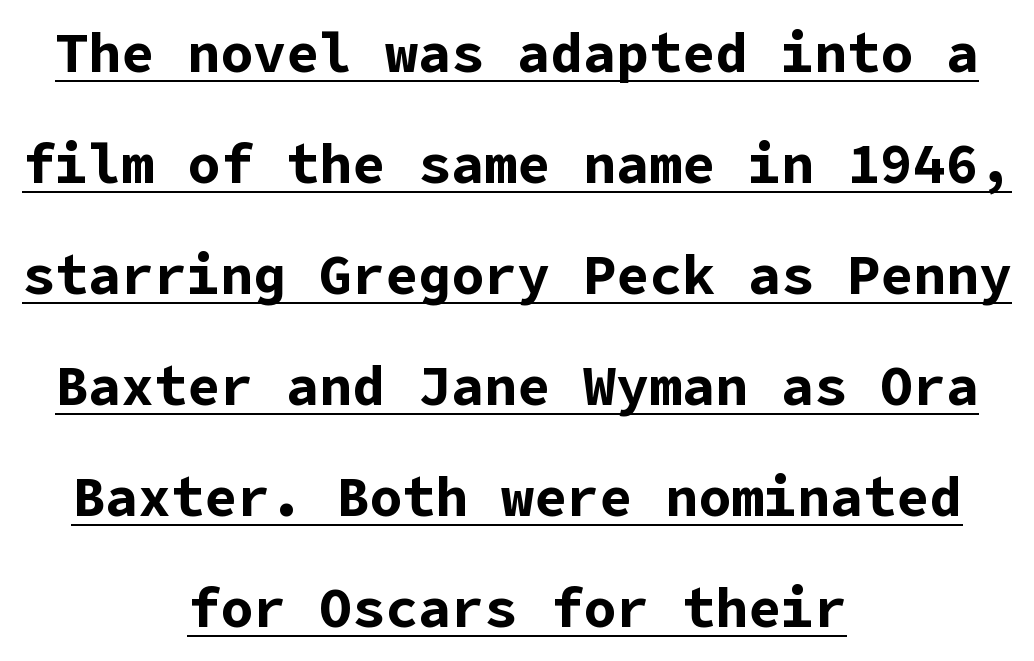
Q: Is the text bold? A: Yes.
Q: Is the text italic (slanted)? A: No, it is upright.
Q: Is the typeface a serif or a sans-serif typeface? A: Sans-serif.
Q: Is the text underlined? A: Yes.
Q: How is the paragraph aligned? A: Centered.
Q: Is the spacing between letters normal or unusually wide? A: Normal.
Q: Is the spacing between lines tight, normal or loose? A: Loose.
Q: Width (condensed, normal, or wide)? A: Normal.
Q: Stroke contrast? A: Low.
Q: x-height? A: Medium.
